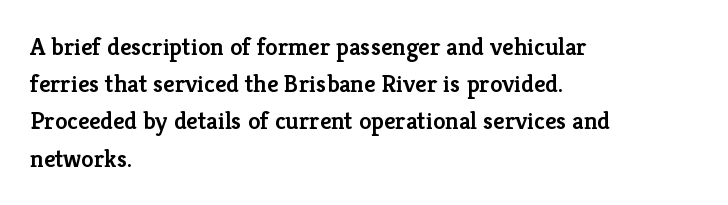
The image shows 25 px text type, upright; set left-aligned, normal line spacing (1.49x), normal letter spacing, not underlined.
